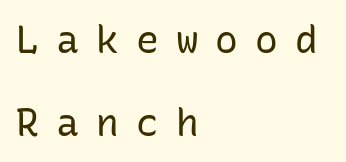
Q: Is the text bold? A: No.
Q: Is the text italic (slanted)? A: No, it is upright.
Q: Is the typeface a serif or a sans-serif typeface? A: Sans-serif.
Q: Is the text underlined? A: No.
Q: How is the paragraph aligned? A: Left-aligned.
Q: Is the spacing between letters normal or unusually wide? A: Unusually wide.
Q: Is the spacing between lines tight, normal or loose? A: Loose.
Q: Width (condensed, normal, or wide)? A: Normal.
Q: Stroke contrast? A: Low.
Q: x-height? A: Medium.
Q: Monospaced? A: Yes.
